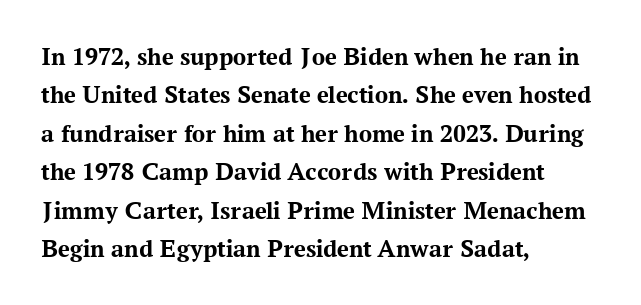
Q: Is the text bold? A: Yes.
Q: Is the text italic (slanted)? A: No, it is upright.
Q: Is the text underlined? A: No.
Q: How is the paragraph aligned? A: Left-aligned.
Q: Is the spacing between letters normal or unusually wide? A: Normal.
Q: Is the spacing between lines tight, normal or loose? A: Normal.
